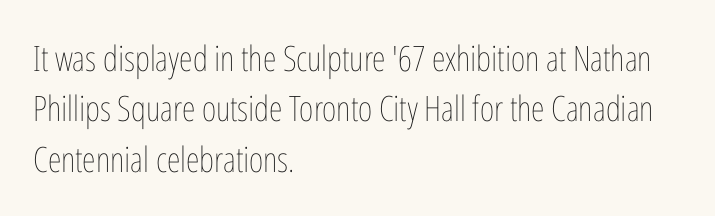
The image shows 35 px thin, condensed type, upright; set left-aligned, normal line spacing (1.44x), normal letter spacing, not underlined; low stroke contrast and a medium x-height.
